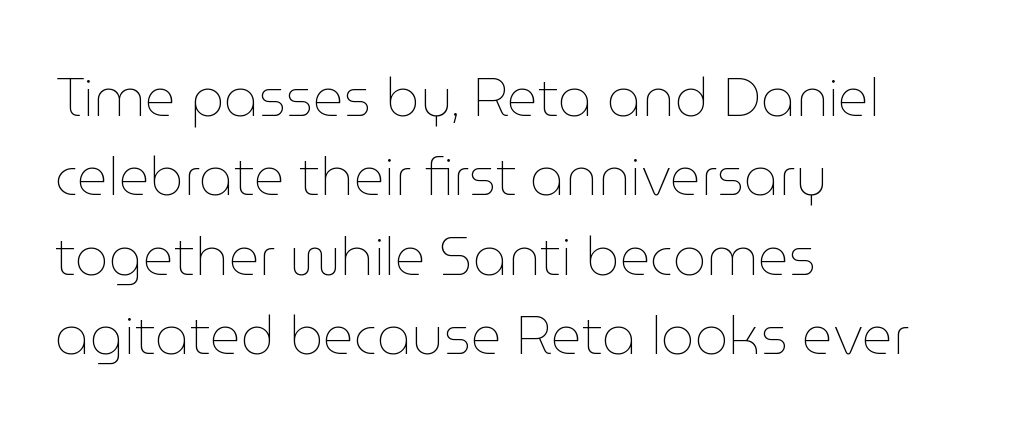
A classic flush-left, rag-right setting is used for this passage. Compared with typical body copy, the letter spacing here is the same. The letters advance in unequal steps, a hallmark of proportional type. The lettering holds an erect, upright posture throughout. Think standard paragraph weight, or any step lighter than that.
